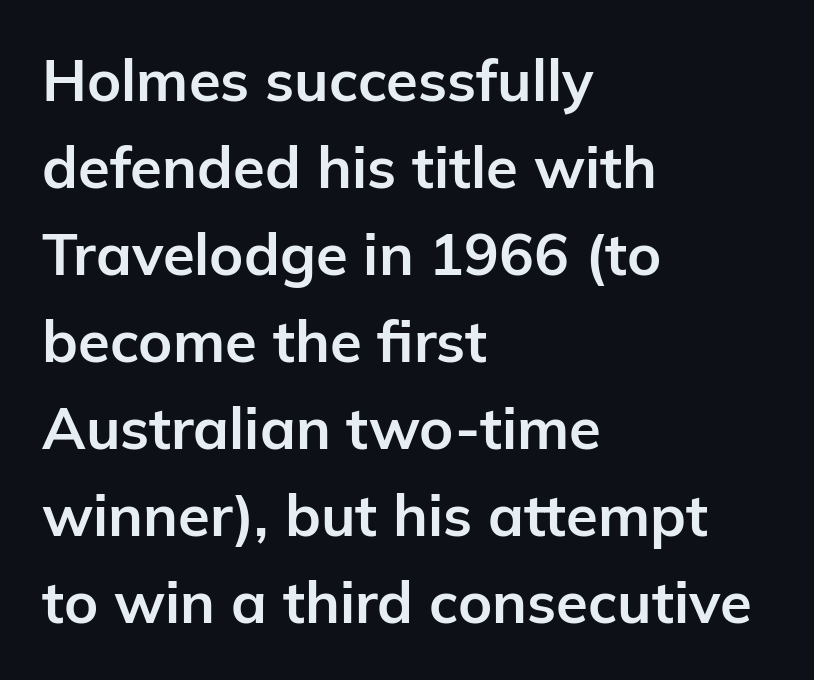
Nothing sits at the stroke ends, so this counts as sans-serif. Leftover space on each line is placed entirely after the last word. In terms of leading, this rendering sits right in the middle. Short note: letters normally spaced. A typesetter would call this proportional, since set widths differ per character.
